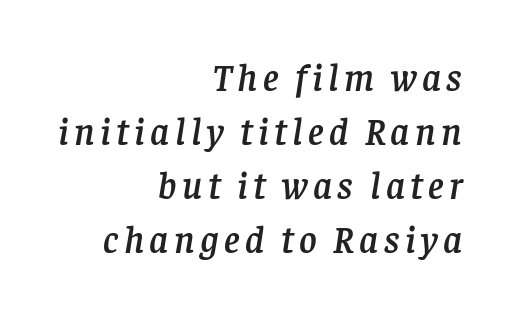
{"serif": "yes", "italic": "yes", "lean": "right", "slant_degrees": 8, "width": "normal", "stroke_contrast": "low", "x_height": "large", "monospaced": "no", "underline": "no", "align": "right", "line_spacing": "normal", "line_spacing_ratio": 1.42, "glyph_px": 38}
